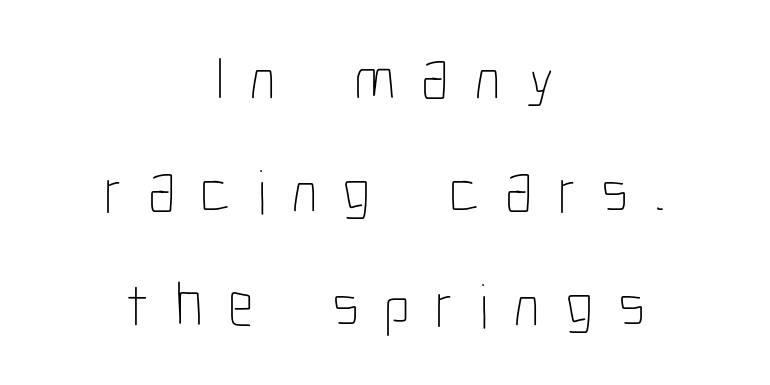
Q: Is the text bold? A: No.
Q: Is the text italic (slanted)? A: No, it is upright.
Q: Is the text underlined? A: No.
Q: How is the paragraph aligned? A: Centered.
Q: Is the spacing between letters normal or unusually wide? A: Unusually wide.
Q: Width (condensed, normal, or wide)? A: Condensed.
Q: Stroke contrast? A: Low.
Q: x-height? A: Medium.
Q: Monospaced? A: No.
